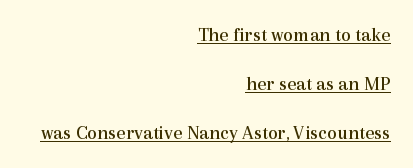
Q: Is the text bold? A: No.
Q: Is the text italic (slanted)? A: No, it is upright.
Q: Is the text underlined? A: Yes.
Q: How is the paragraph aligned? A: Right-aligned.
Q: Is the spacing between letters normal or unusually wide? A: Normal.
Q: Is the spacing between lines tight, normal or loose? A: Loose.
